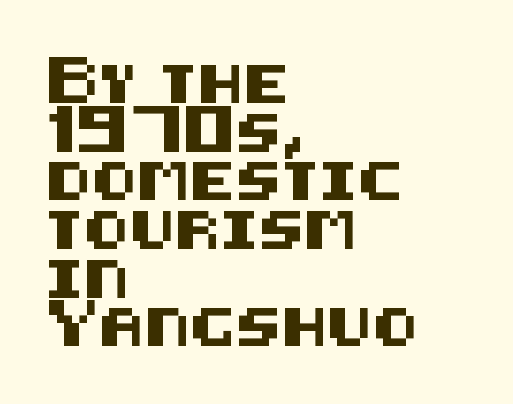
Q: Is the text italic (slanted)? A: No, it is upright.
Q: Is the typeface a serif or a sans-serif typeface? A: Sans-serif.
Q: Is the text underlined? A: No.
Q: How is the paragraph aligned? A: Left-aligned.
Q: Is the spacing between letters normal or unusually wide? A: Normal.
Q: Is the spacing between lines tight, normal or loose? A: Normal.
Q: Width (condensed, normal, or wide)? A: Normal.
Q: Stroke contrast? A: Medium.
Q: x-height? A: Large.
